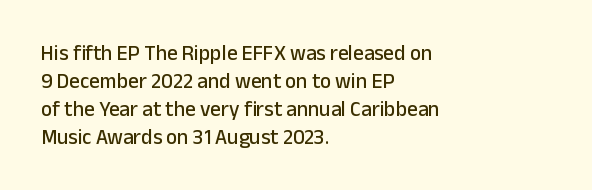
{"italic": "no", "underline": "no", "align": "left", "line_spacing": "normal", "line_spacing_ratio": 1.33, "letter_spacing": "normal", "letter_spacing_em": 0.0, "glyph_px": 21}
